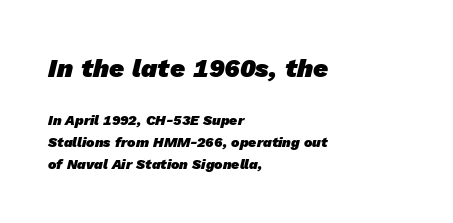
{"bold": "yes", "underline": "no", "align": "left", "line_spacing": "normal", "line_spacing_ratio": 1.56, "letter_spacing": "normal", "letter_spacing_em": 0.0, "larger_block": "first", "size_ratio": 1.86, "glyph_px": 26}
